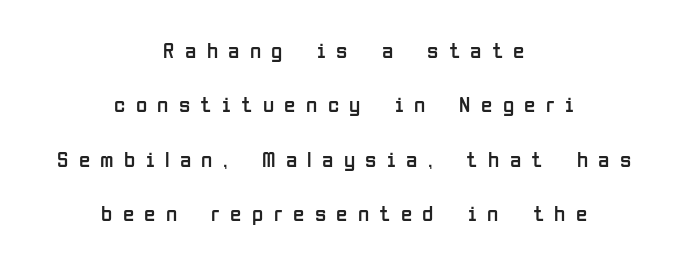
The image shows 23 px text type, upright; set centered, loose line spacing (2.36x), unusually wide letter spacing (+0.45 em), not underlined.
